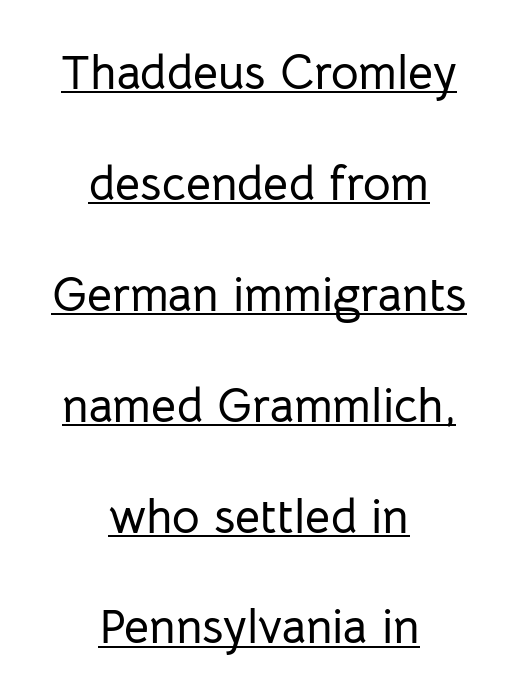
The image shows 48 px sans-serif type, upright; set centered, loose line spacing (2.31x), normal letter spacing, underlined; low stroke contrast and a medium x-height.
